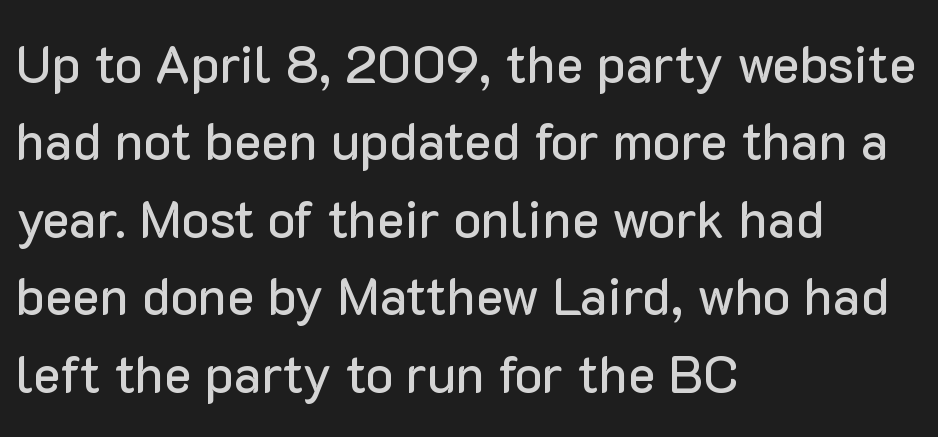
Short and long lines alike share a common starting point at left. Descender tails drop into unmarked territory. These lines sit exactly where default settings would place them. This rendering employs a face without finishing strokes, i.e., a sans-serif. No extra tracking has been applied to these lines.
